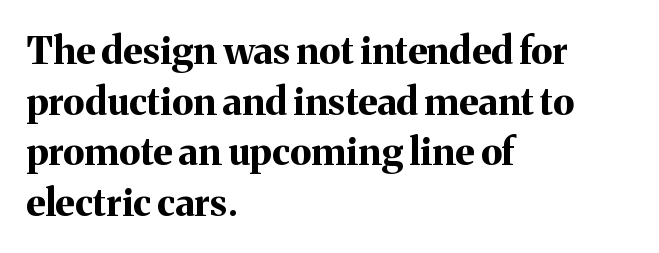
Q: Is the text bold? A: Yes.
Q: Is the text italic (slanted)? A: No, it is upright.
Q: Is the typeface a serif or a sans-serif typeface? A: Serif.
Q: Is the text underlined? A: No.
Q: How is the paragraph aligned? A: Left-aligned.
Q: Is the spacing between letters normal or unusually wide? A: Normal.
Q: Is the spacing between lines tight, normal or loose? A: Normal.
Q: Width (condensed, normal, or wide)? A: Normal.
Q: Stroke contrast? A: Medium.
Q: x-height? A: Medium.
Q: Monospaced? A: No.
